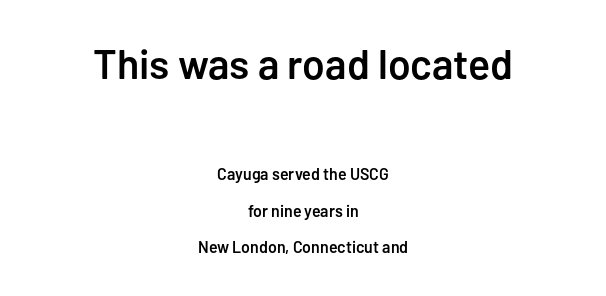
{"serif": "no", "italic": "no", "bold": "semi", "weight": "semibold", "width": "normal", "stroke_contrast": "low", "x_height": "medium", "monospaced": "no", "underline": "no", "align": "center", "line_spacing": "loose", "line_spacing_ratio": 2.28, "letter_spacing": "normal", "letter_spacing_em": 0.0, "larger_block": "first", "size_ratio": 2.56, "glyph_px": 41}
